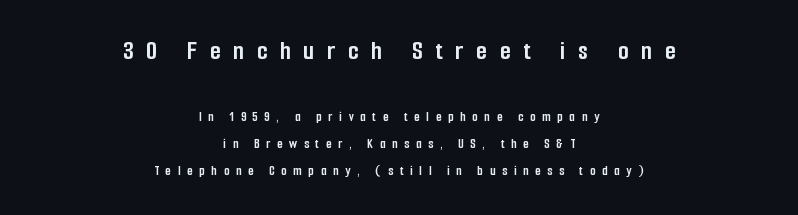
In CSS terms this would be text-align: center. The space between consecutive lines is lavish. Look at the stroke-to-counter ratio: heavy, a bold. Beneath every word, the page is bare. Does the bottom block carry the larger type? No, the top block does. The lettering stays uniformly vertical, giving the passage a roman look.
